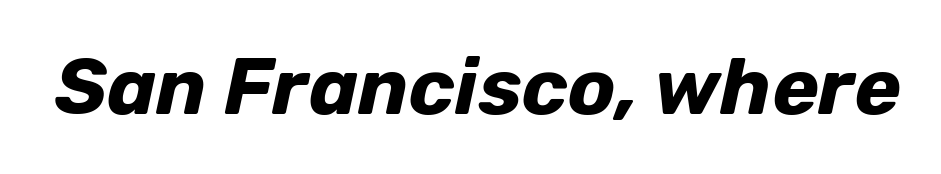
The image shows 79 px bold type, italic (leaning right); set normal letter spacing, not underlined; low stroke contrast and a medium x-height.
